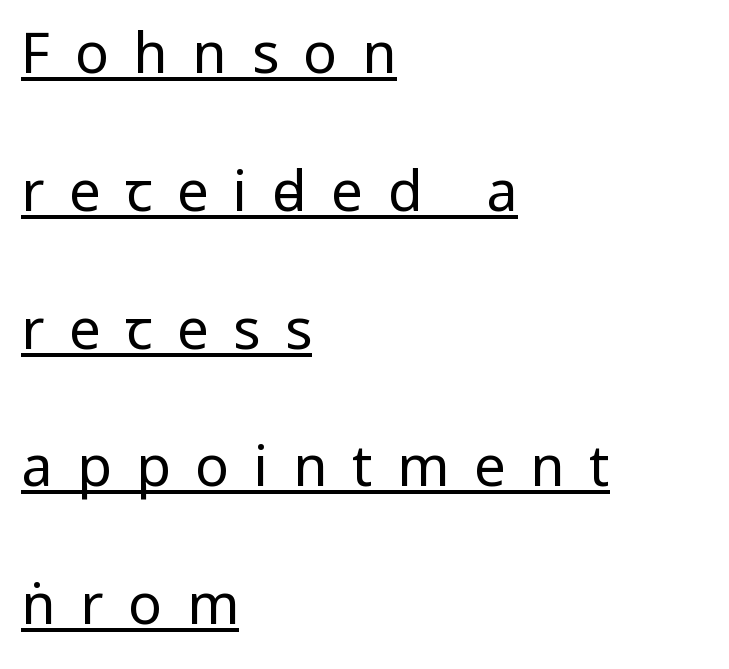
Q: Is the text bold? A: No.
Q: Is the text italic (slanted)? A: No, it is upright.
Q: Is the typeface a serif or a sans-serif typeface? A: Sans-serif.
Q: Is the text underlined? A: Yes.
Q: How is the paragraph aligned? A: Left-aligned.
Q: Is the spacing between letters normal or unusually wide? A: Unusually wide.
Q: Is the spacing between lines tight, normal or loose? A: Loose.
Q: Width (condensed, normal, or wide)? A: Condensed.
Q: Stroke contrast? A: Low.
Q: x-height? A: Large.
Q: Monospaced? A: No.
